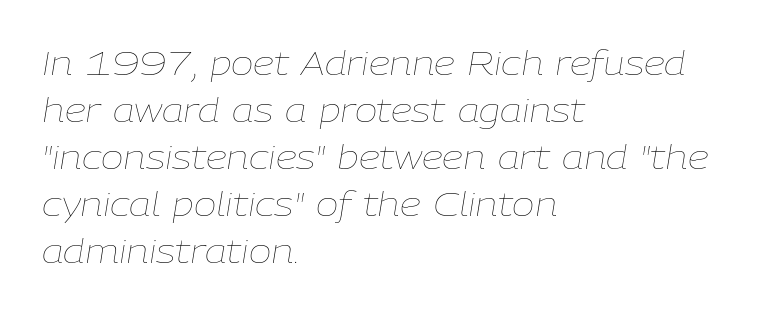
The image shows 34 px thin type, italic (leaning right); set left-aligned, normal line spacing (1.38x), normal letter spacing, not underlined; low stroke contrast and a medium x-height.
